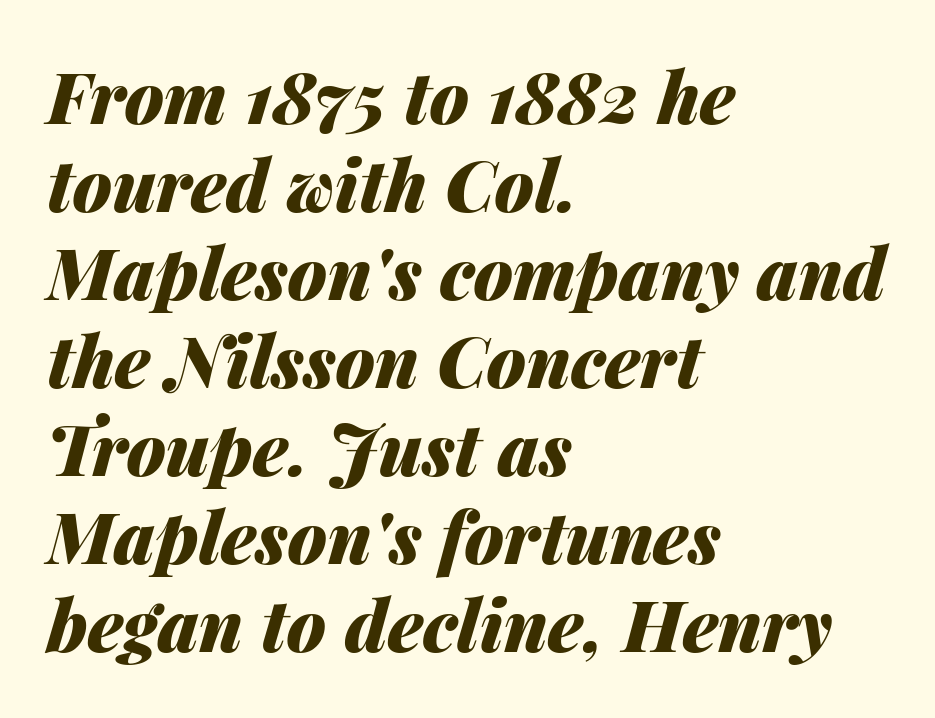
{"italic": "yes", "lean": "right", "slant_degrees": 14, "bold": "yes", "weight": "heavy", "width": "normal", "stroke_contrast": "medium", "x_height": "medium", "monospaced": "no", "underline": "no", "align": "left", "line_spacing_ratio": 1.24, "letter_spacing": "normal", "letter_spacing_em": 0.0, "glyph_px": 71}
